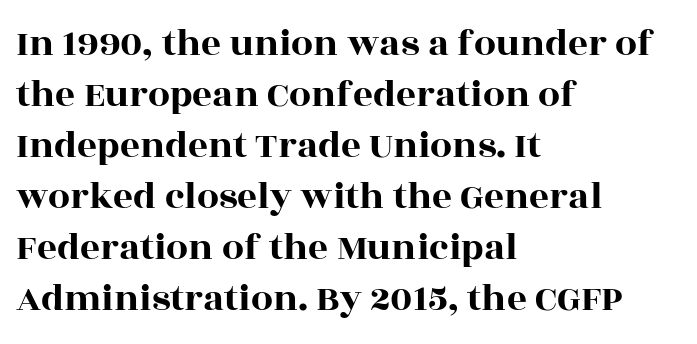
{"serif": "yes", "italic": "no", "width": "wide", "x_height": "large", "monospaced": "no", "underline": "no", "align": "left", "line_spacing": "normal", "line_spacing_ratio": 1.31, "letter_spacing": "normal", "letter_spacing_em": 0.0, "glyph_px": 39}
